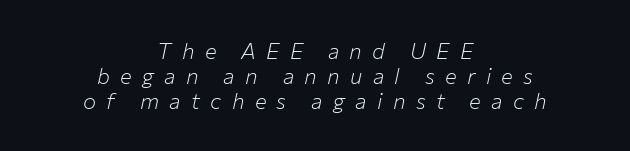
{"italic": "yes", "lean": "right", "slant_degrees": 12, "bold": "no", "underline": "no", "align": "center", "line_spacing": "tight", "line_spacing_ratio": 1.14, "letter_spacing": "wide", "letter_spacing_em": 0.47, "glyph_px": 22}
